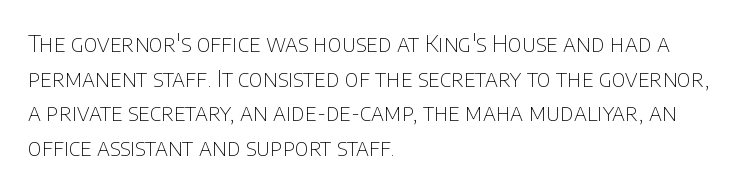
{"italic": "no", "bold": "no", "underline": "no", "align": "left", "line_spacing": "normal", "line_spacing_ratio": 1.51, "letter_spacing": "normal", "letter_spacing_em": 0.0, "glyph_px": 23}
